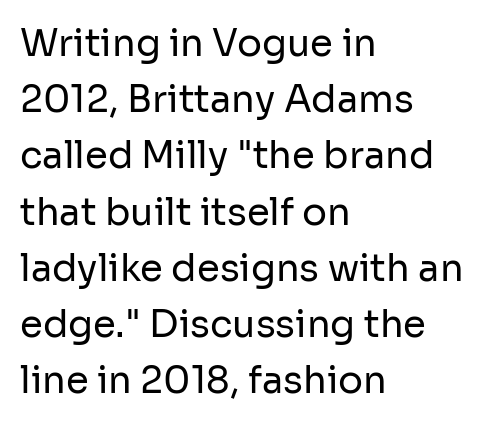
{"serif": "no", "italic": "no", "bold": "no", "weight": "regular", "width": "normal", "stroke_contrast": "low", "x_height": "medium", "monospaced": "no", "underline": "no", "align": "left", "line_spacing": "normal", "line_spacing_ratio": 1.52, "letter_spacing": "normal", "letter_spacing_em": 0.0, "glyph_px": 37}
